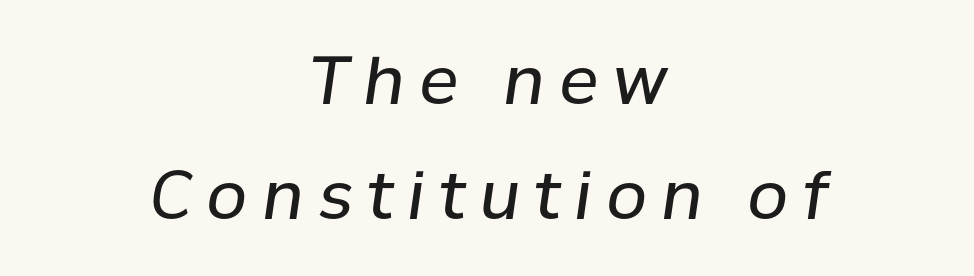
The image shows 66 px regular-weight type, italic (leaning right); set centered, line spacing 1.74x, unusually wide letter spacing (+0.22 em), not underlined; low stroke contrast and a medium x-height.
